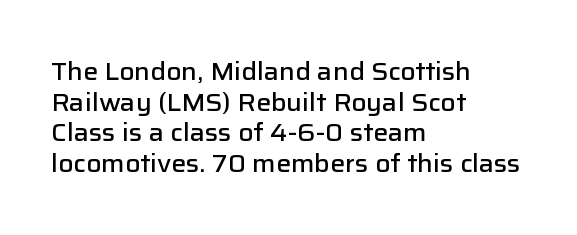
The text block is weighted toward the left margin, trailing off unevenly rightward. What weight is shown? A semibold, between regular and bold. Look at the tracking — it's just the regular setting, nothing added. Quick note: not italic, upright. A bare baseline throughout the passage.
